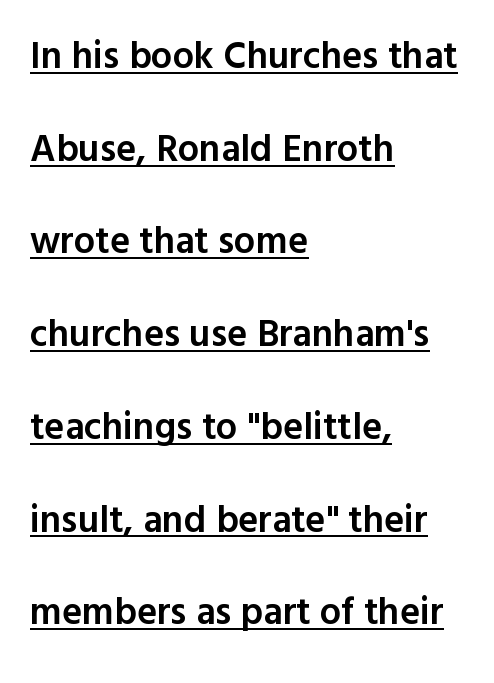
Q: Is the text bold? A: Semi-bold.
Q: Is the text italic (slanted)? A: No, it is upright.
Q: Is the typeface a serif or a sans-serif typeface? A: Sans-serif.
Q: Is the text underlined? A: Yes.
Q: How is the paragraph aligned? A: Left-aligned.
Q: Is the spacing between letters normal or unusually wide? A: Normal.
Q: Is the spacing between lines tight, normal or loose? A: Loose.
Q: Width (condensed, normal, or wide)? A: Normal.
Q: x-height? A: Medium.
Q: Monospaced? A: No.
